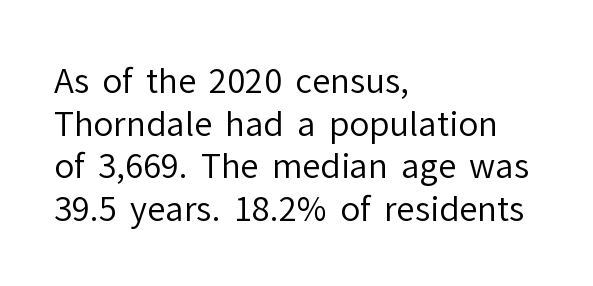
How would I describe the line gaps? Plain and ordinary. A typesetter would call this proportional, since set widths differ per character. The font family rendered here belongs to the sans-serif group. No chunkiness to these letters — they're not bold. Clear beneath every line of the passage. Line starts are locked; line ends wander.
